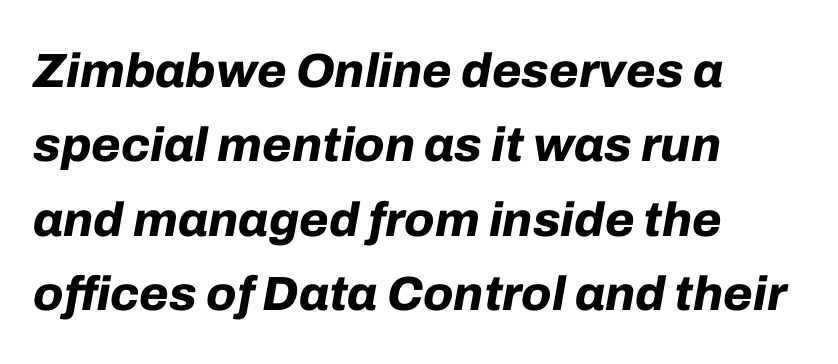
Q: Is the text bold? A: Yes.
Q: Is the text italic (slanted)? A: Yes, it leans right by about 10 degrees.
Q: Is the text underlined? A: No.
Q: How is the paragraph aligned? A: Left-aligned.
Q: Is the spacing between letters normal or unusually wide? A: Normal.
Q: Is the spacing between lines tight, normal or loose? A: Normal.
Q: Width (condensed, normal, or wide)? A: Normal.
Q: Stroke contrast? A: Low.
Q: x-height? A: Medium.
Q: Monospaced? A: No.
